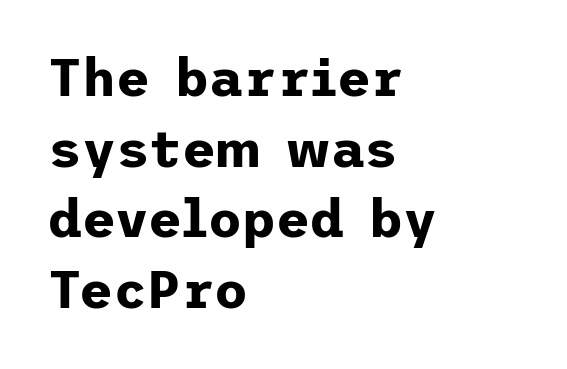
A typesetter would label this face a sans. Layout note: lines flush left. Descenders hang freely into open space. The typography opts for an upright posture over an oblique one. These lines sit exactly where default settings would place them. Honestly, the letter spacing is just normal — you wouldn't notice it.
